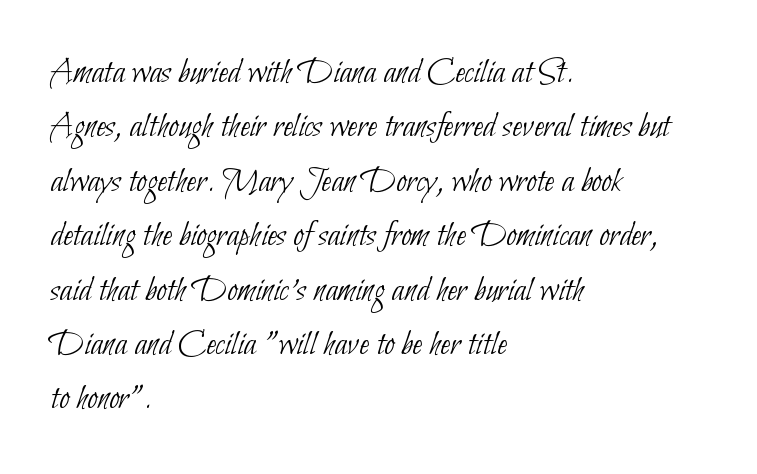
The image shows 37 px thin, condensed sans-serif type; set left-aligned, normal line spacing (1.47x), normal letter spacing, not underlined; low stroke contrast and a small x-height.
